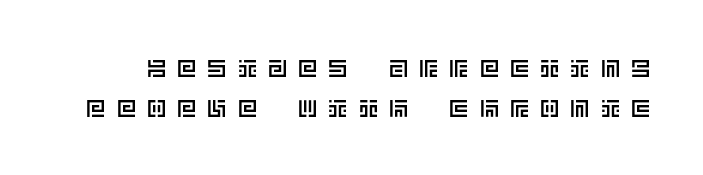
Unmarked baselines from the first word to the last. Horizontal bands of white between lines are of average thickness. The lettering holds an erect, upright posture throughout. Compared with typical body copy, the letter spacing here is much looser.
